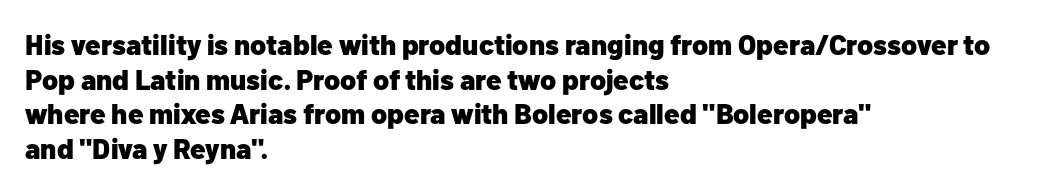
Q: Is the text bold? A: Yes.
Q: Is the text italic (slanted)? A: No, it is upright.
Q: Is the typeface a serif or a sans-serif typeface? A: Sans-serif.
Q: Is the text underlined? A: No.
Q: How is the paragraph aligned? A: Left-aligned.
Q: Is the spacing between letters normal or unusually wide? A: Normal.
Q: Width (condensed, normal, or wide)? A: Normal.
Q: Stroke contrast? A: Low.
Q: x-height? A: Medium.
Q: Monospaced? A: No.
